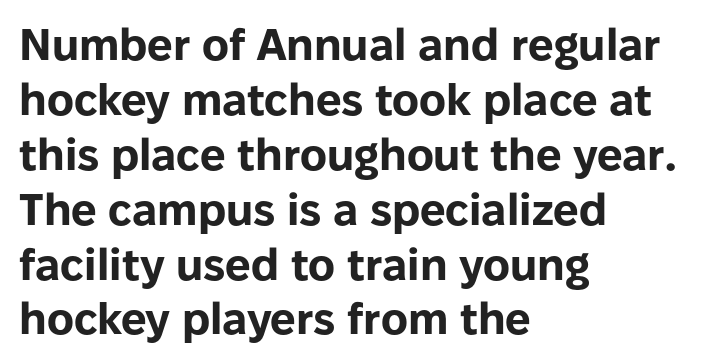
Q: Is the text bold? A: Yes.
Q: Is the text italic (slanted)? A: No, it is upright.
Q: Is the typeface a serif or a sans-serif typeface? A: Sans-serif.
Q: Is the text underlined? A: No.
Q: How is the paragraph aligned? A: Left-aligned.
Q: Is the spacing between letters normal or unusually wide? A: Normal.
Q: Width (condensed, normal, or wide)? A: Normal.
Q: Stroke contrast? A: Low.
Q: x-height? A: Medium.
Q: Monospaced? A: No.
